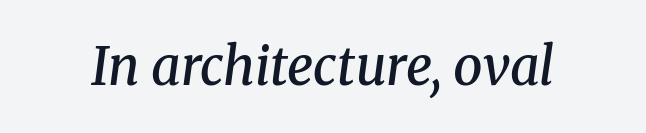
{"serif": "yes", "italic": "yes", "lean": "right", "slant_degrees": 8, "bold": "semi", "weight": "semibold", "width": "normal", "stroke_contrast": "medium", "x_height": "medium", "monospaced": "no", "underline": "no", "letter_spacing": "normal", "letter_spacing_em": 0.0, "glyph_px": 52}
